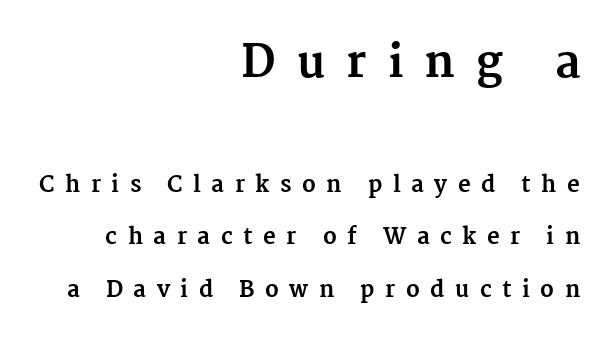
Q: Is the text bold? A: Yes.
Q: Is the text italic (slanted)? A: No, it is upright.
Q: Is the typeface a serif or a sans-serif typeface? A: Serif.
Q: Is the text underlined? A: No.
Q: How is the paragraph aligned? A: Right-aligned.
Q: Is the spacing between letters normal or unusually wide? A: Unusually wide.
Q: Is the spacing between lines tight, normal or loose? A: Loose.
Q: Which block of text is set in a larger size, the first (top) or the second (bottom)? A: The first (top) one.
Q: Width (condensed, normal, or wide)? A: Normal.
Q: Stroke contrast? A: Medium.
Q: x-height? A: Medium.
Q: Monospaced? A: No.
